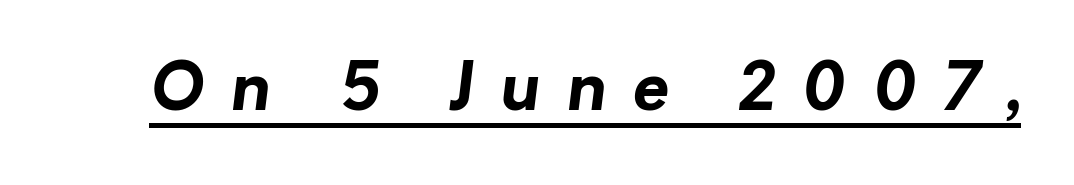
Q: Is the text bold? A: Yes.
Q: Is the typeface a serif or a sans-serif typeface? A: Sans-serif.
Q: Is the text underlined? A: Yes.
Q: Is the spacing between letters normal or unusually wide? A: Unusually wide.
Q: Width (condensed, normal, or wide)? A: Normal.
Q: Stroke contrast? A: Low.
Q: x-height? A: Medium.
Q: Monospaced? A: No.
